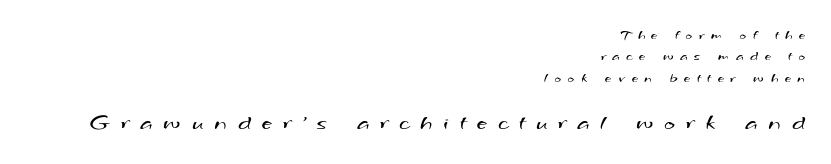
{"bold": "no", "underline": "no", "align": "right", "line_spacing": "normal", "line_spacing_ratio": 1.52, "letter_spacing": "wide", "letter_spacing_em": 0.48, "larger_block": "second", "size_ratio": 1.64, "glyph_px": 23}
